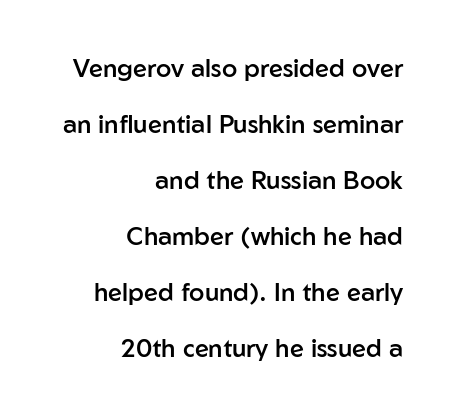
{"italic": "no", "bold": "semi", "underline": "no", "align": "right", "line_spacing": "loose", "line_spacing_ratio": 2.24, "letter_spacing": "normal", "letter_spacing_em": 0.0, "glyph_px": 25}
